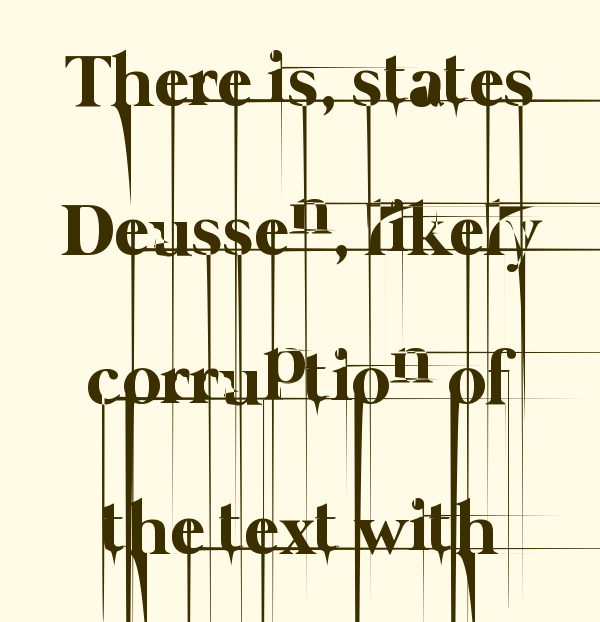
Reading down the column, the eye jumps a long way to each next line. These lines are centered, leaving both edges ragged. Anything drawn beneath the words? Only blank space. The letters sit at their default tracking, neither squeezed nor spread. The rendering uses natural spacing where letterforms have individual widths. The characters are drawn with everyday or finer stroke widths.
